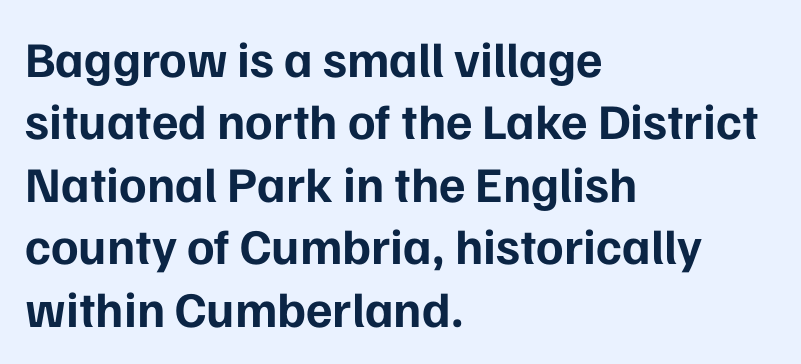
Is there much room between lines? A standard amount, neither cramped nor airy. Each line starts at the same left margin while the right side varies. Students, this is bold: see how much ink each stroke carries. Words float on clear page, feet unadorned. The face used here is proportionally spaced, like ordinary book or web type.
